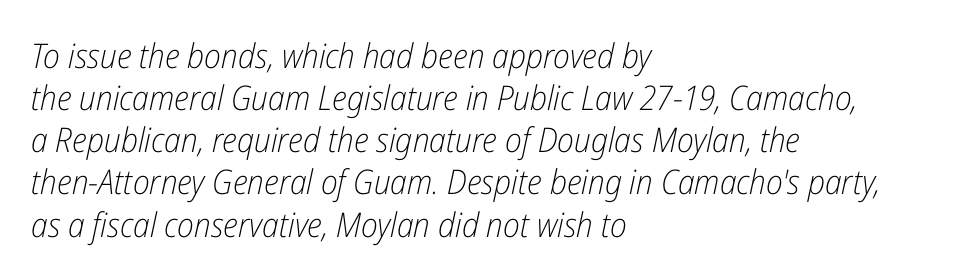
These lines are rendered in a variable-pitch font. These glyphs show unthickened strokes, regular width or finer. If you drew a line through each stem, it would be angled. Inter-character spacing is left at the font's built-in metrics.
